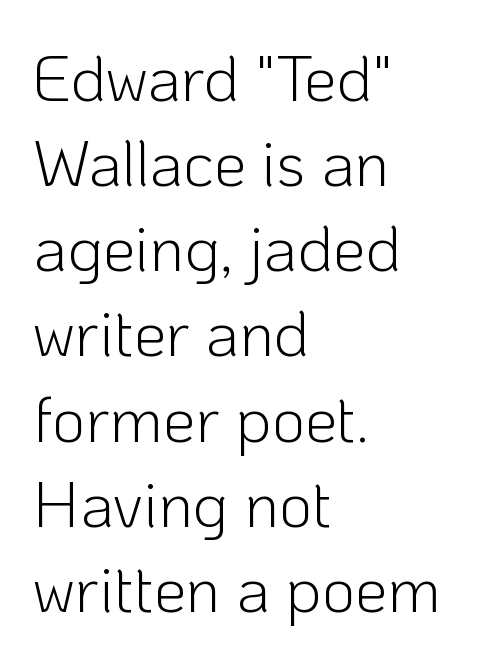
Q: Is the text bold? A: No.
Q: Is the text italic (slanted)? A: No, it is upright.
Q: Is the typeface a serif or a sans-serif typeface? A: Sans-serif.
Q: Is the text underlined? A: No.
Q: How is the paragraph aligned? A: Left-aligned.
Q: Is the spacing between letters normal or unusually wide? A: Normal.
Q: Is the spacing between lines tight, normal or loose? A: Normal.
Q: Width (condensed, normal, or wide)? A: Normal.
Q: Stroke contrast? A: Low.
Q: x-height? A: Medium.
Q: Monospaced? A: No.
